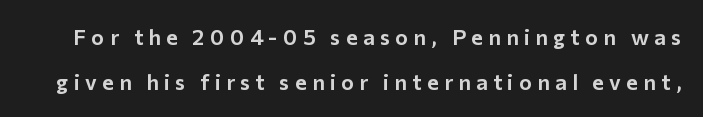
{"italic": "no", "underline": "no", "line_spacing": "loose", "line_spacing_ratio": 2.04, "letter_spacing": "wide", "letter_spacing_em": 0.24, "glyph_px": 22}
